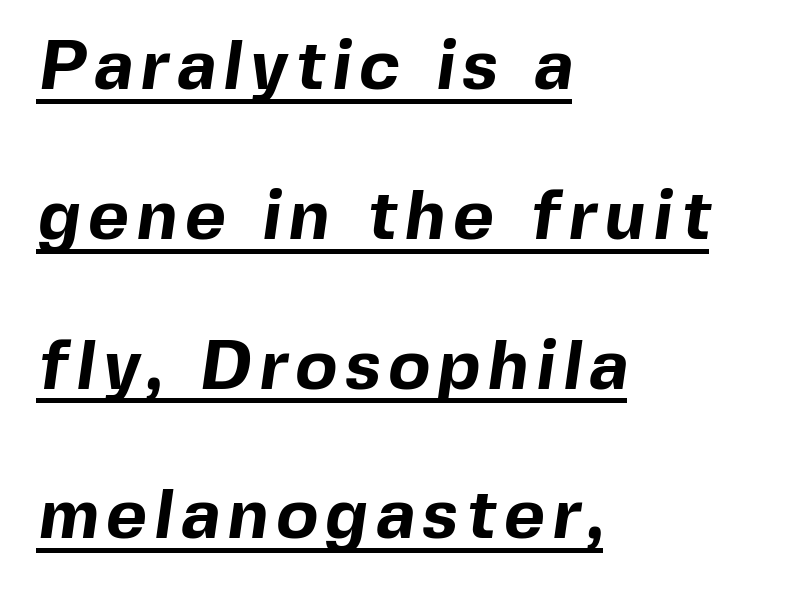
{"serif": "no", "bold": "yes", "weight": "bold", "width": "normal", "x_height": "medium", "monospaced": "no", "underline": "yes", "align": "left", "line_spacing": "loose", "line_spacing_ratio": 2.14, "glyph_px": 70}
